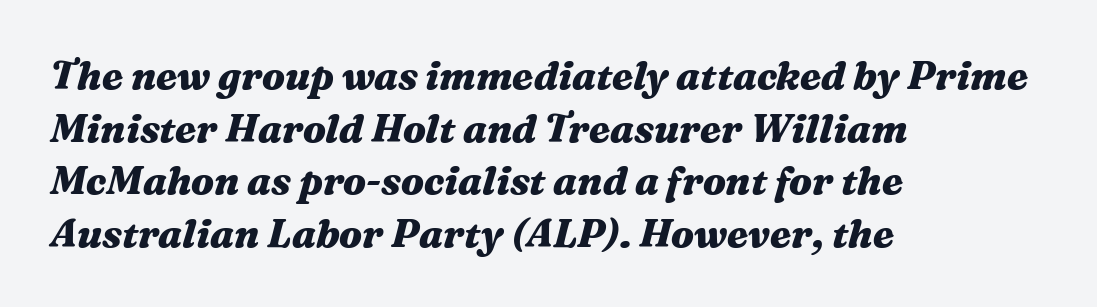
This rendering uses left alignment, leaving the right contour irregular. The space directly below the letters is spotless. Each new line begins a customary step beneath the previous one. The tracking reads as untouched default to a designer's eye. I'd describe the lettering as bold — thick and assertive.
